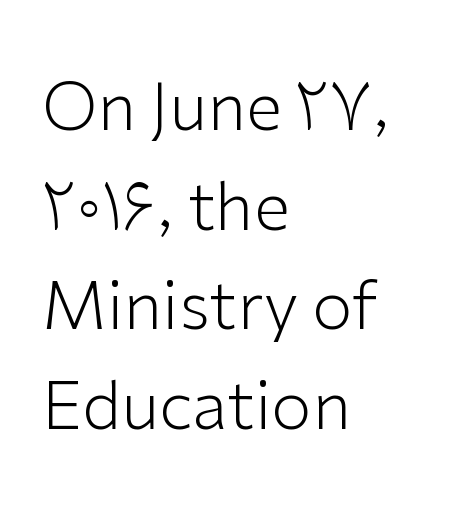
The image shows 66 px light sans-serif type, upright; set left-aligned, normal line spacing (1.51x), normal letter spacing, not underlined; low stroke contrast and a medium x-height.
